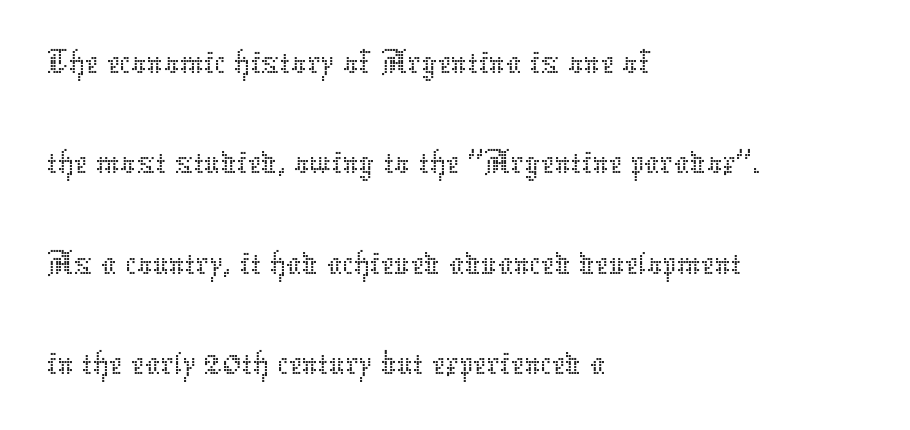
Q: Is the text bold? A: No.
Q: Is the text italic (slanted)? A: No, it is upright.
Q: Is the text underlined? A: No.
Q: How is the paragraph aligned? A: Left-aligned.
Q: Is the spacing between letters normal or unusually wide? A: Normal.
Q: Is the spacing between lines tight, normal or loose? A: Normal.
Q: Width (condensed, normal, or wide)? A: Normal.
Q: Stroke contrast? A: Low.
Q: x-height? A: Medium.
Q: Monospaced? A: No.
